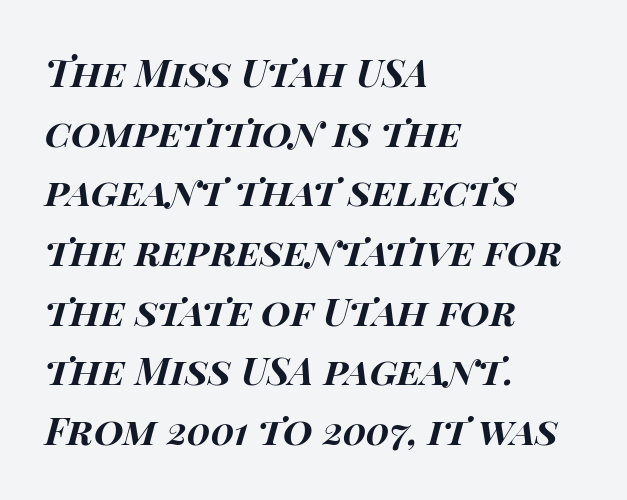
Q: Is the text bold? A: Yes.
Q: Is the text italic (slanted)? A: Yes, it leans right by about 15 degrees.
Q: Is the text underlined? A: No.
Q: How is the paragraph aligned? A: Left-aligned.
Q: Is the spacing between letters normal or unusually wide? A: Normal.
Q: Is the spacing between lines tight, normal or loose? A: Normal.
Q: Width (condensed, normal, or wide)? A: Wide.
Q: Stroke contrast? A: High.
Q: x-height? A: Large.
Q: Monospaced? A: No.
